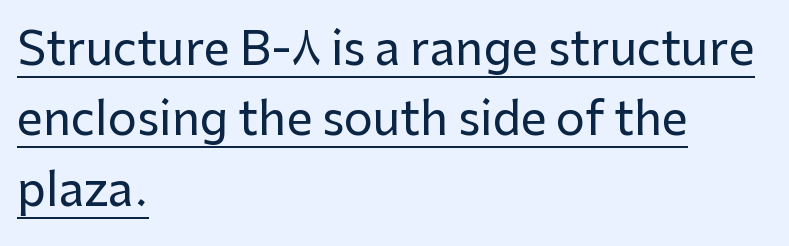
The image shows 46 px sans-serif type, upright; set left-aligned, normal line spacing (1.53x), normal letter spacing, underlined; low stroke contrast and a medium x-height.
